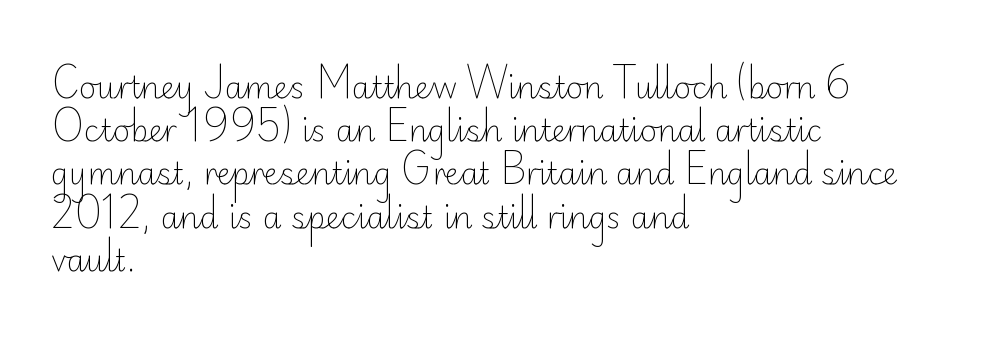
Students, observe: this is what conventionally led text looks like. The weight tops out at a normal text grade. Is there any slant? The stems are plumb. Teacher's note: observe the even left margin — that is flush-left alignment. Bare-footed words on every line.
